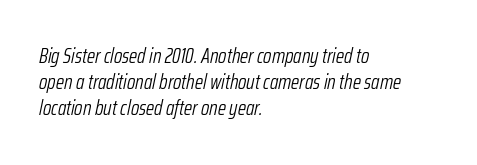
The font's italic variant was chosen for this text. Decoration check: the copy has no underline. The font sits on the lighter half of the weight spectrum, regular included. The ragged edge is on the right, which tells us the setting is flush left. The rendering keeps characters at their native spacing.
